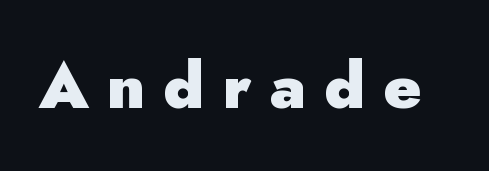
{"serif": "no", "italic": "no", "bold": "yes", "weight": "heavy", "width": "normal", "stroke_contrast": "low", "x_height": "small", "monospaced": "no", "underline": "no", "letter_spacing": "wide", "letter_spacing_em": 0.28, "glyph_px": 64}
